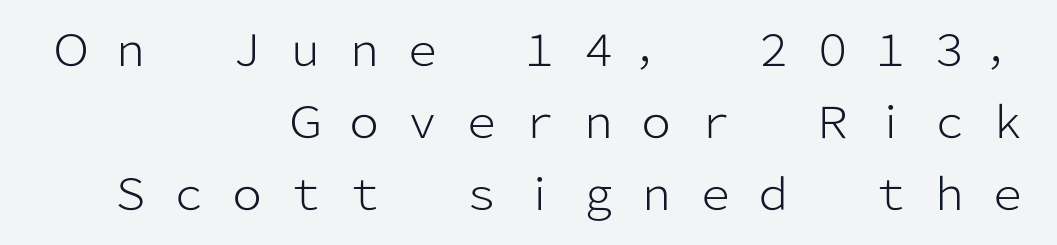
{"serif": "no", "italic": "no", "bold": "no", "weight": "light", "width": "normal", "stroke_contrast": "low", "x_height": "medium", "monospaced": "no", "underline": "no", "align": "right", "line_spacing": "normal", "line_spacing_ratio": 1.68, "letter_spacing": "wide", "letter_spacing_em": 0.36, "glyph_px": 43}
